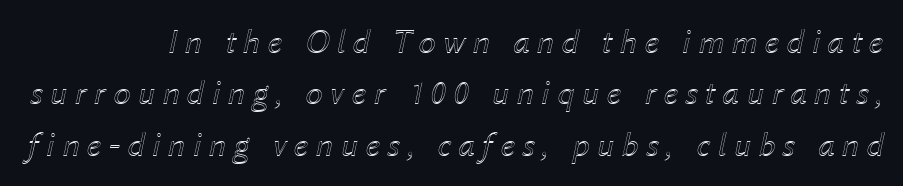
{"italic": "yes", "lean": "right", "slant_degrees": 12, "width": "normal", "x_height": "medium", "monospaced": "no", "underline": "no", "line_spacing": "normal", "line_spacing_ratio": 1.47, "letter_spacing": "wide", "letter_spacing_em": 0.2, "glyph_px": 35}
